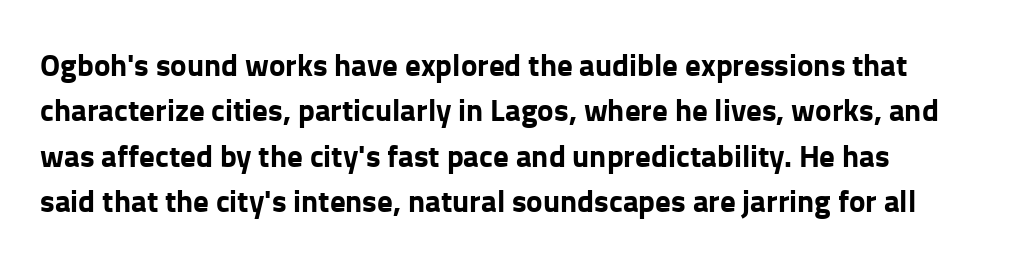
{"serif": "no", "italic": "no", "bold": "yes", "weight": "bold", "width": "normal", "stroke_contrast": "low", "x_height": "medium", "monospaced": "no", "underline": "no", "align": "left", "line_spacing": "normal", "line_spacing_ratio": 1.46, "letter_spacing": "normal", "letter_spacing_em": 0.0, "glyph_px": 31}
